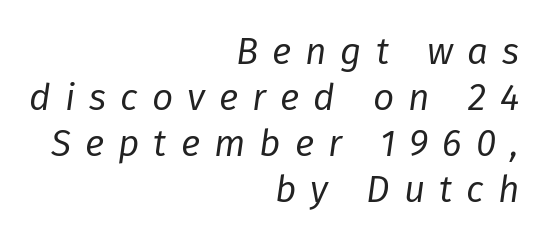
The passage shown is typed in a proportional face where columns would drift. Between one letter and the next there's a generous, obvious gap. Posture: slanted. Glance below the letters and you will spot only blank space.
